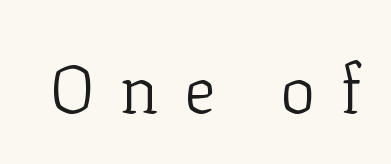
{"serif": "yes", "italic": "no", "bold": "no", "weight": "light", "width": "normal", "stroke_contrast": "low", "x_height": "medium", "monospaced": "no", "underline": "no", "letter_spacing": "wide", "letter_spacing_em": 0.37, "glyph_px": 67}
